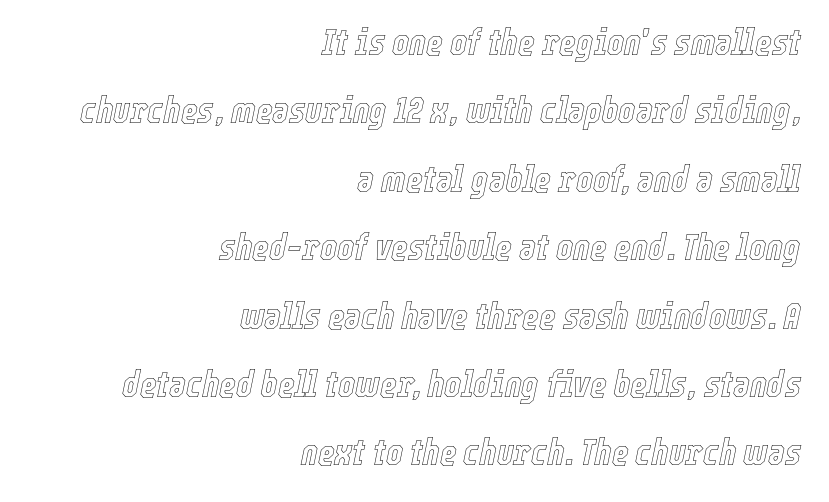
The image shows 36 px condensed type, italic (leaning right); set right-aligned, loose line spacing (1.9x), normal letter spacing, not underlined; a medium x-height.
